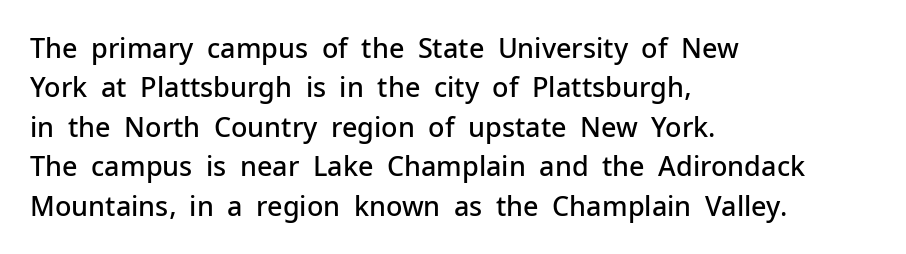
Q: Is the text bold? A: Semi-bold.
Q: Is the text italic (slanted)? A: No, it is upright.
Q: Is the text underlined? A: No.
Q: How is the paragraph aligned? A: Left-aligned.
Q: Is the spacing between letters normal or unusually wide? A: Normal.
Q: Is the spacing between lines tight, normal or loose? A: Normal.
